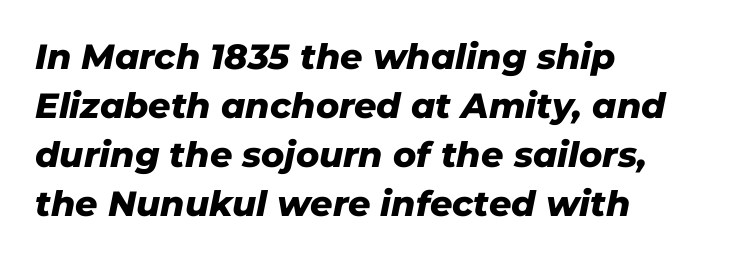
{"italic": "yes", "lean": "right", "slant_degrees": 11, "bold": "yes", "weight": "heavy", "width": "normal", "stroke_contrast": "low", "x_height": "medium", "monospaced": "no", "underline": "no", "align": "left", "line_spacing": "normal", "line_spacing_ratio": 1.4, "letter_spacing": "normal", "letter_spacing_em": 0.0, "glyph_px": 35}
